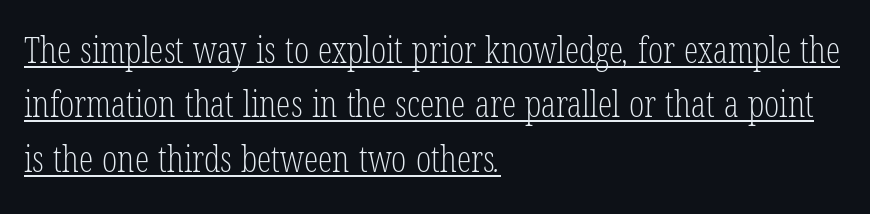
The weight tops out at a normal text grade. Between one letter and the next there's only the usual sliver of space. The face used here appears with an underline applied. The designer left line spacing at the default. You could not count columns in this text — the font is proportionally spaced.
